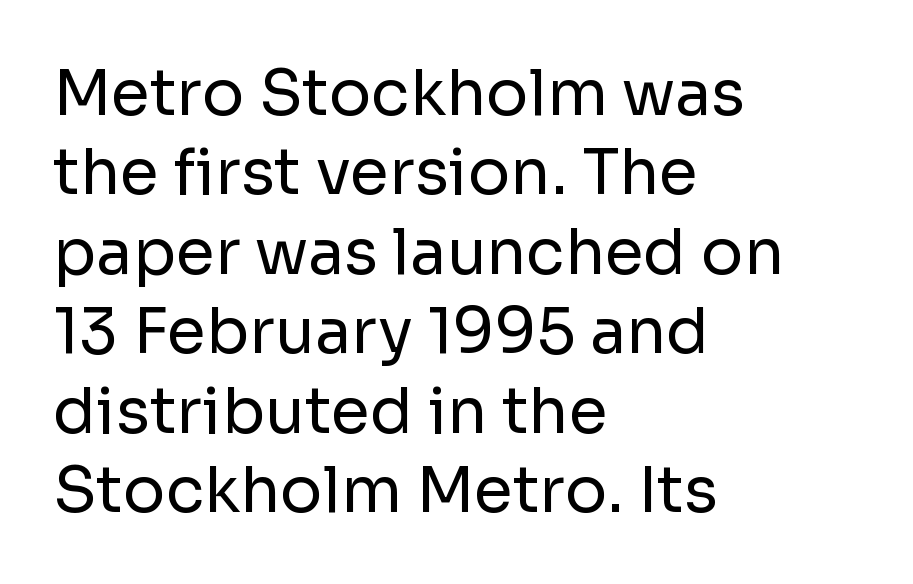
Q: Is the text bold? A: No.
Q: Is the text italic (slanted)? A: No, it is upright.
Q: Is the typeface a serif or a sans-serif typeface? A: Sans-serif.
Q: Is the text underlined? A: No.
Q: How is the paragraph aligned? A: Left-aligned.
Q: Is the spacing between letters normal or unusually wide? A: Normal.
Q: Is the spacing between lines tight, normal or loose? A: Normal.
Q: Width (condensed, normal, or wide)? A: Normal.
Q: Stroke contrast? A: Low.
Q: x-height? A: Medium.
Q: Monospaced? A: No.
